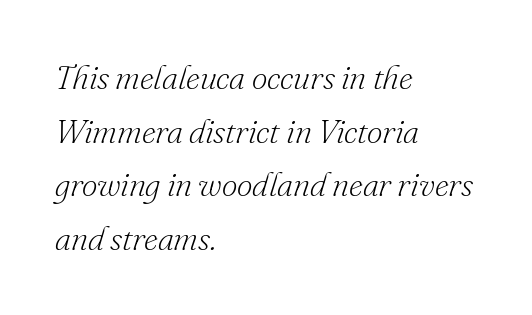
One glance says typical: line gaps are just what's usual. Compared with a typical body face, this is equally light or lighter still. These lines were composed using italics. Descender tails drop into unmarked territory.
